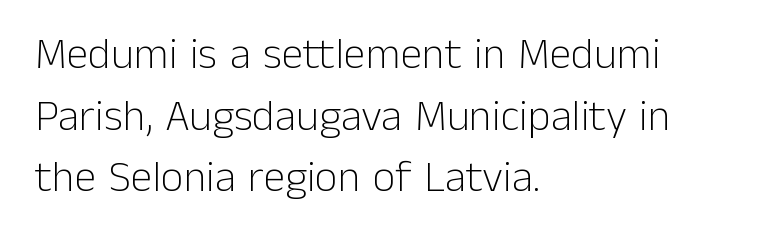
Q: Is the text bold? A: No.
Q: Is the text italic (slanted)? A: No, it is upright.
Q: Is the typeface a serif or a sans-serif typeface? A: Sans-serif.
Q: Is the text underlined? A: No.
Q: How is the paragraph aligned? A: Left-aligned.
Q: Is the spacing between letters normal or unusually wide? A: Normal.
Q: Is the spacing between lines tight, normal or loose? A: Normal.
Q: Width (condensed, normal, or wide)? A: Normal.
Q: Stroke contrast? A: Low.
Q: x-height? A: Medium.
Q: Monospaced? A: No.
